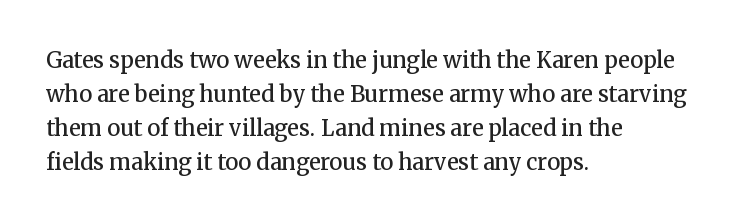
The image shows 22 px text type, upright; set left-aligned, normal line spacing (1.55x), normal letter spacing, not underlined.
